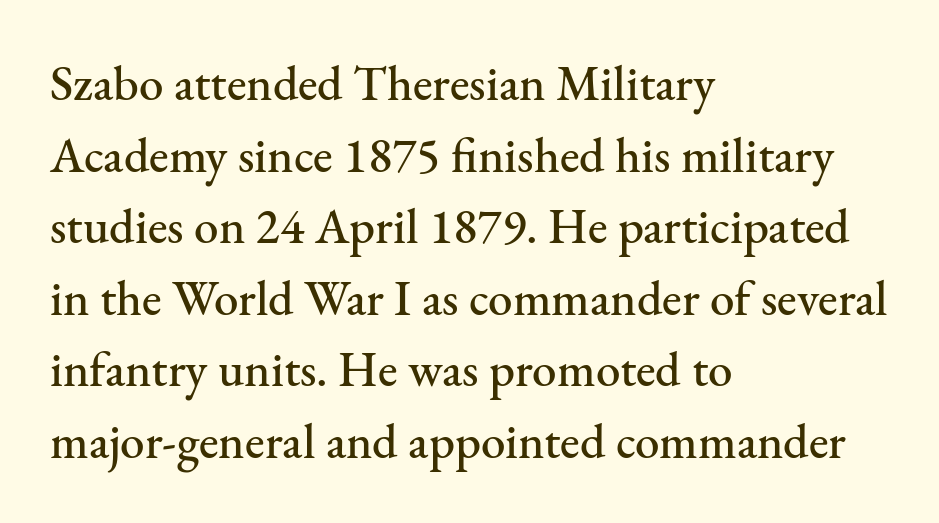
The image shows 49 px serif type, upright; set left-aligned, normal line spacing (1.46x), normal letter spacing, not underlined; medium stroke contrast and a small x-height.
